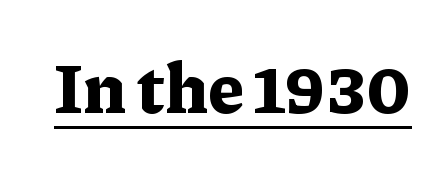
Q: Is the text bold? A: Yes.
Q: Is the text italic (slanted)? A: No, it is upright.
Q: Is the typeface a serif or a sans-serif typeface? A: Serif.
Q: Is the text underlined? A: Yes.
Q: Is the spacing between letters normal or unusually wide? A: Normal.
Q: Width (condensed, normal, or wide)? A: Normal.
Q: Stroke contrast? A: Low.
Q: x-height? A: Medium.
Q: Monospaced? A: No.
